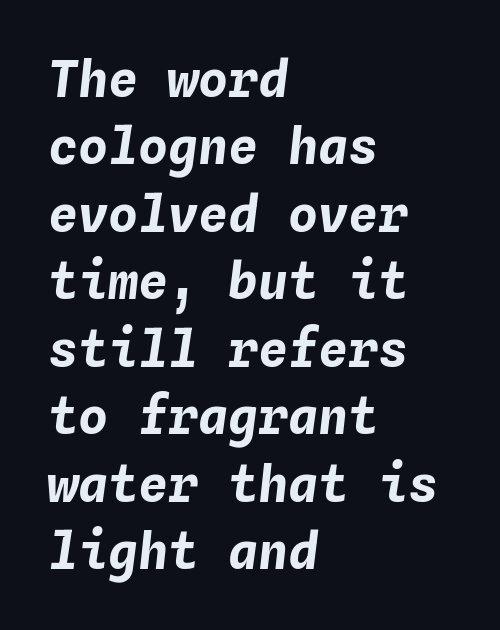
{"italic": "yes", "lean": "right", "slant_degrees": 4, "bold": "yes", "weight": "bold", "width": "normal", "stroke_contrast": "low", "x_height": "medium", "monospaced": "yes", "underline": "no", "align": "left", "line_spacing": "normal", "line_spacing_ratio": 1.35, "letter_spacing": "normal", "letter_spacing_em": 0.0, "glyph_px": 50}
